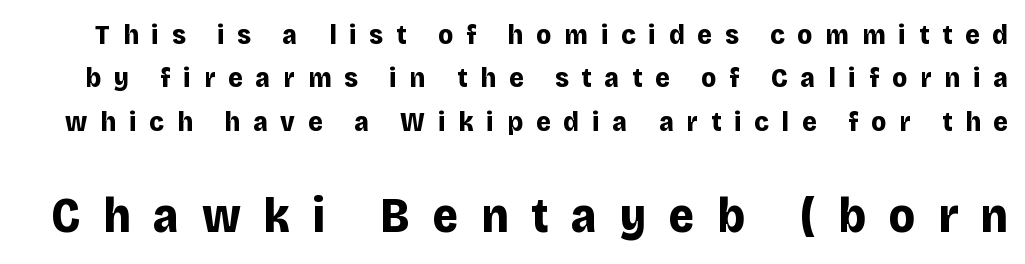
Heavy, bold letterforms. You could only call the tracking loose — the letters float apart. The emphasis by scale lands on block number two, below. Has an underline been added? It has not.
